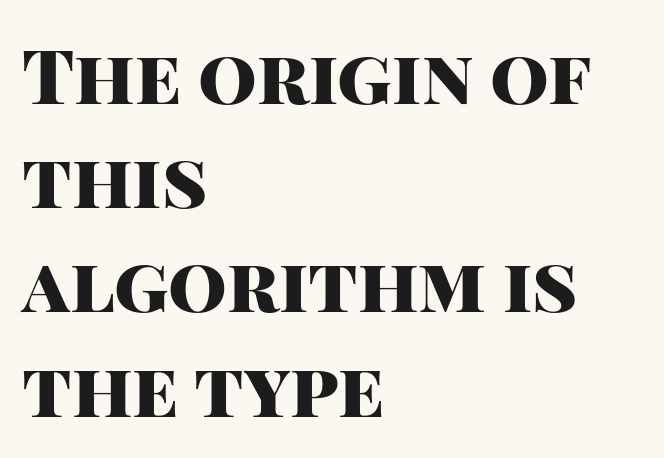
The tracking reads as untouched default to a designer's eye. Leading: standard. The rendering shows plain stroke endings on the letterforms — a sans-serif design. Left-aligned paragraph, ragged on the right.
